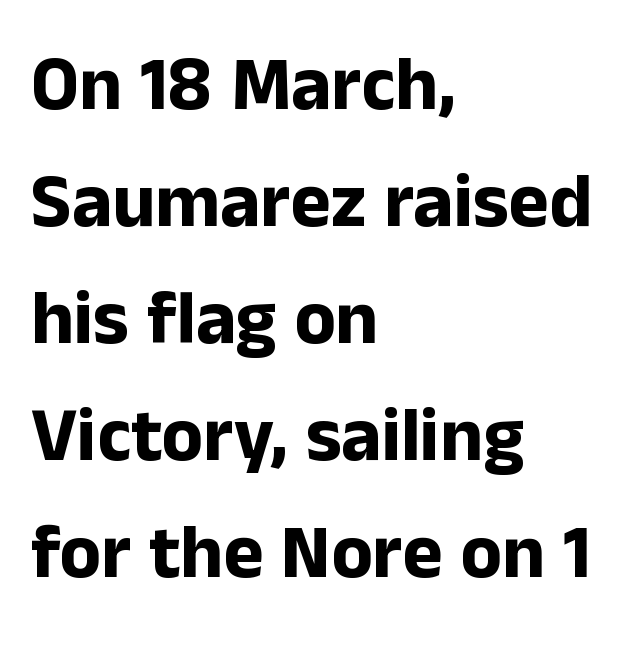
{"serif": "no", "italic": "no", "bold": "yes", "weight": "bold", "width": "normal", "stroke_contrast": "low", "x_height": "medium", "monospaced": "no", "underline": "no", "align": "left", "line_spacing": "normal", "line_spacing_ratio": 1.54, "letter_spacing": "normal", "letter_spacing_em": 0.0, "glyph_px": 76}
